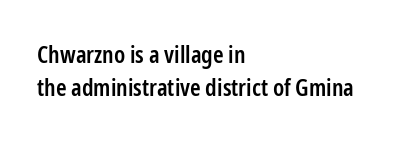
The image shows 24 px text type, upright; set left-aligned, normal line spacing (1.36x), normal letter spacing, not underlined.
